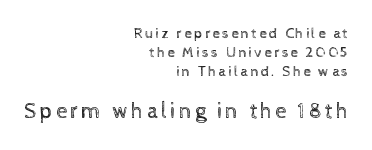
The image shows 22 px text type, upright; set right-aligned, normal line spacing (1.26x), not underlined; the second (bottom) block is 1.47x larger.
